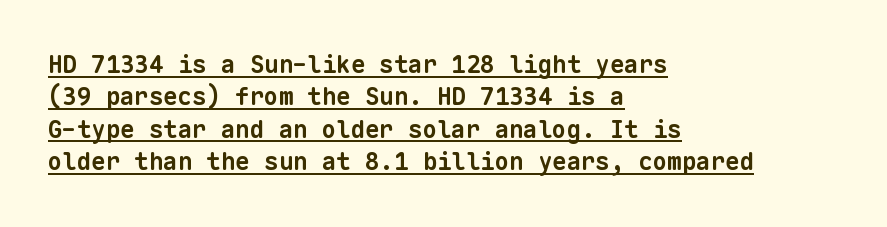
{"bold": "yes", "underline": "yes", "align": "left", "line_spacing": "normal", "line_spacing_ratio": 1.35, "letter_spacing": "normal", "letter_spacing_em": 0.0, "glyph_px": 24}
